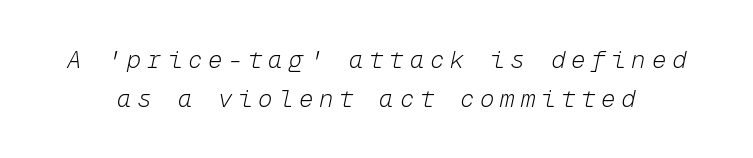
Someone cranked the tracking dial way up on this one. Counters stay open thanks to moderate or lighter strokes. Emphasis-style slanted type is in use. Beneath every word, the page is bare. The space between consecutive lines is moderate.
